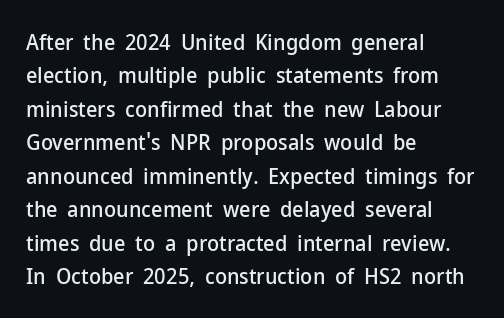
{"italic": "no", "underline": "no", "align": "left", "line_spacing": "normal", "line_spacing_ratio": 1.52, "letter_spacing": "normal", "letter_spacing_em": 0.0, "glyph_px": 22}
